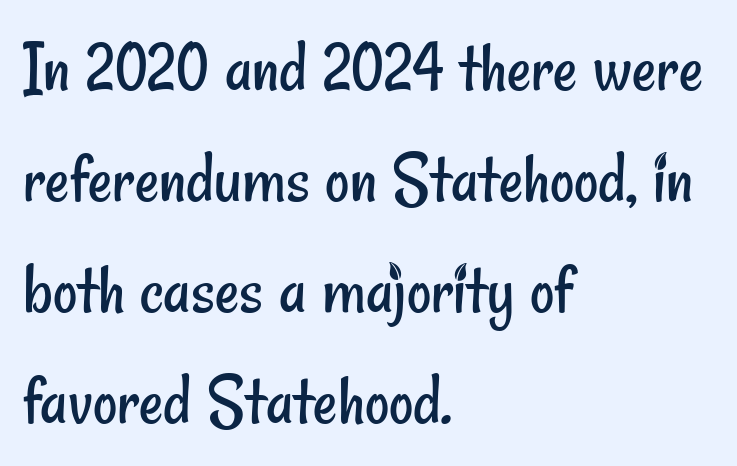
The image shows 75 px regular-weight, condensed sans-serif type; set left-aligned, normal line spacing (1.48x), normal letter spacing, not underlined; low stroke contrast and a small x-height.
